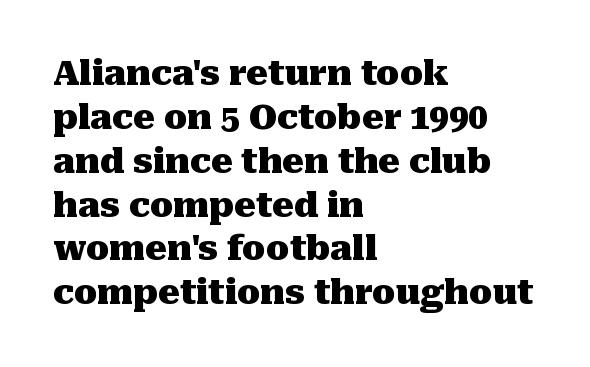
Notice how the stems are strictly vertical — no italics here. A typesetter would call this proportional, since set widths differ per character. Each glyph is drawn with heavy, bold strokes. Caption: multi-line text, flush left, ragged right. The gap between lines stays unmarked. A serif font was chosen for this passage.
